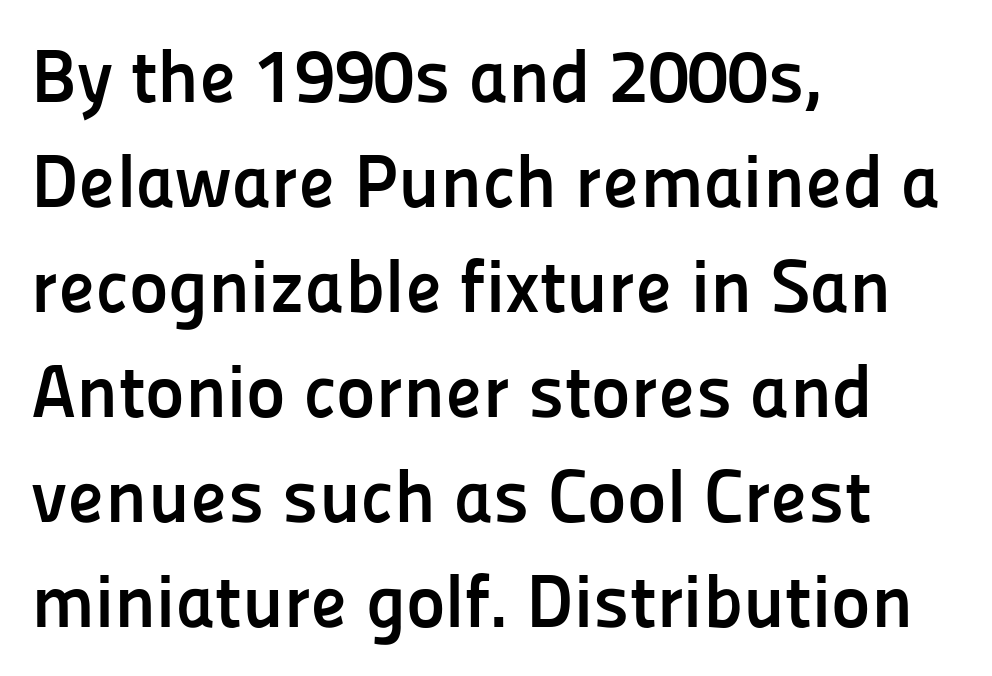
The image shows 75 px semibold sans-serif type, upright; set left-aligned, normal line spacing (1.4x), normal letter spacing, not underlined; low stroke contrast and a medium x-height.
